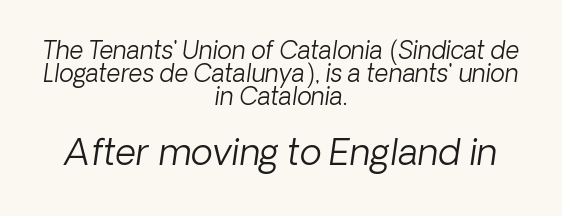
Type size steps up from the first block to the second. This reads as an unemphasized weight, regular at the heaviest. These lines stack symmetrically, like a column narrowing and widening about its center. The letters advance in unequal steps, a hallmark of proportional type.
